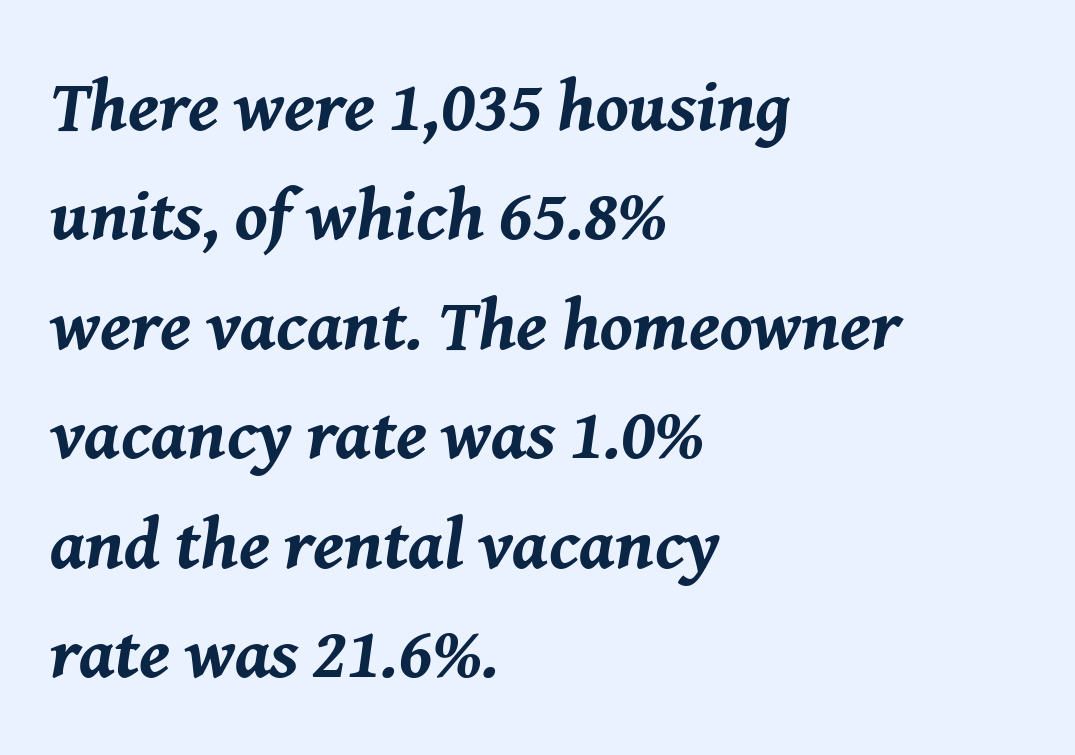
The image shows 72 px bold type, italic (leaning right); set left-aligned, normal line spacing (1.52x), normal letter spacing, not underlined; medium stroke contrast and a medium x-height.
